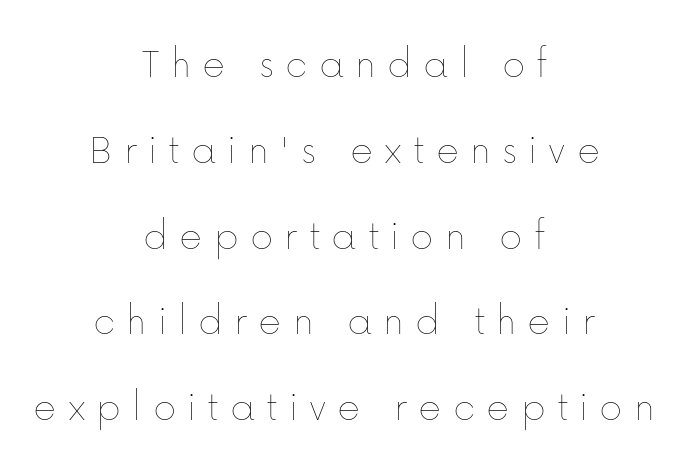
The weight would be labelled regular, book, light, or lighter still. The passage shown is typed in a proportional face where columns would drift. The baseline area is clear. This rendering uses center alignment, leaving both contours irregular but symmetric. A typesetter would mark this as roman, not italic. There is plenty of visible air inserted between adjacent glyphs.
